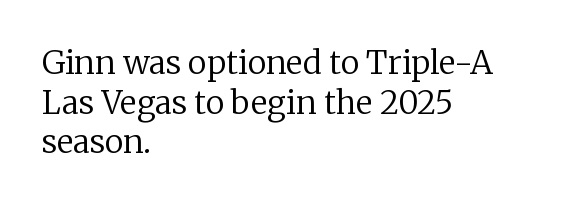
The image shows 32 px regular-weight serif type, upright; set left-aligned, line spacing 1.24x, normal letter spacing, not underlined; low stroke contrast and a medium x-height.
